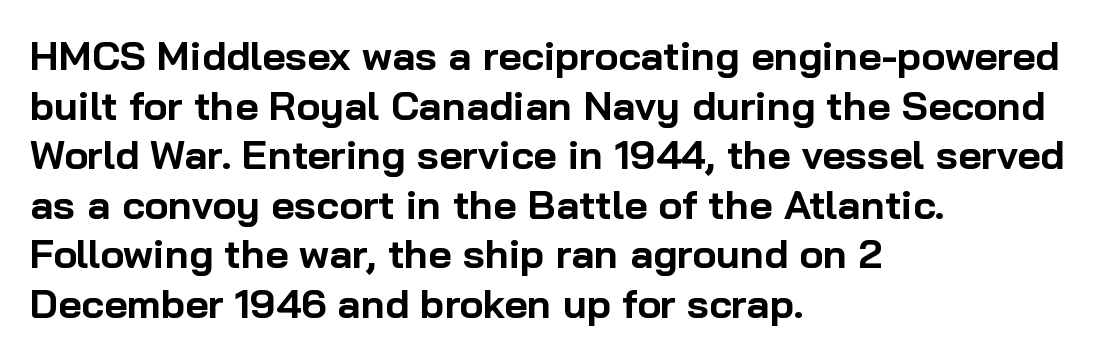
Notice how thick the strokes are: this is what a full bold looks like. Casual observation: everything's shoved over to the left. Character widths vary here, with narrow letters taking less room than wide ones. Plain, unruled lines of type. The axis of the letterforms is exactly vertical.
